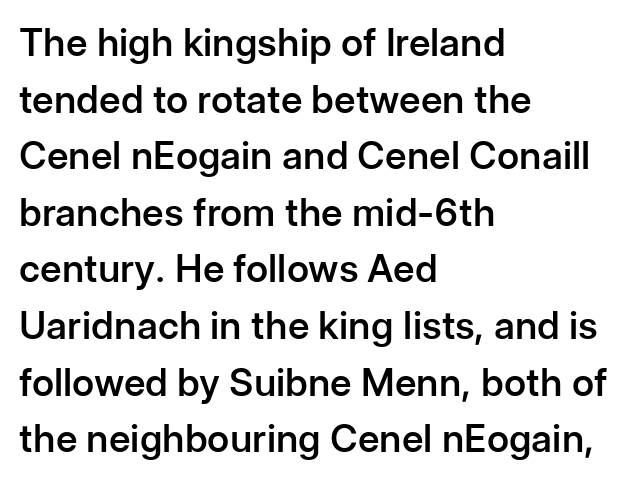
The image shows 38 px semibold sans-serif type, upright; set left-aligned, normal line spacing (1.49x), normal letter spacing, not underlined; low stroke contrast and a medium x-height.
